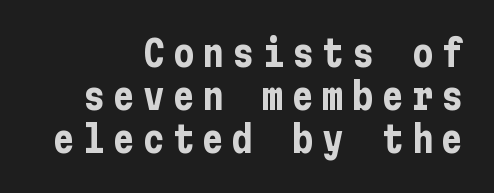
Q: Is the text bold? A: Yes.
Q: Is the text italic (slanted)? A: No, it is upright.
Q: Is the typeface a serif or a sans-serif typeface? A: Sans-serif.
Q: Is the text underlined? A: No.
Q: How is the paragraph aligned? A: Right-aligned.
Q: Is the spacing between letters normal or unusually wide? A: Unusually wide.
Q: Width (condensed, normal, or wide)? A: Condensed.
Q: Stroke contrast? A: Low.
Q: x-height? A: Medium.
